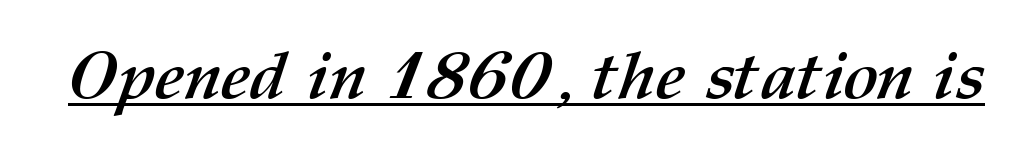
{"bold": "yes", "weight": "semibold", "width": "normal", "stroke_contrast": "medium", "x_height": "medium", "monospaced": "no", "underline": "yes", "letter_spacing": "normal", "letter_spacing_em": 0.0, "glyph_px": 66}
